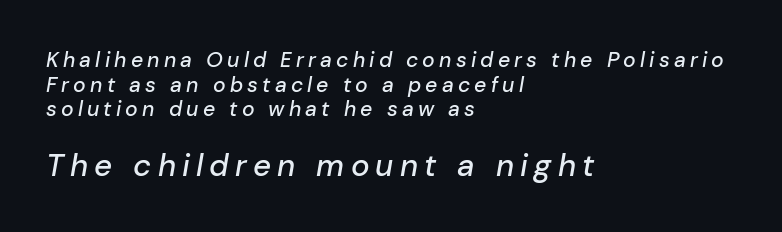
{"italic": "yes", "lean": "right", "slant_degrees": 10, "width": "normal", "stroke_contrast": "low", "x_height": "medium", "monospaced": "no", "underline": "no", "align": "left", "line_spacing_ratio": 1.17, "letter_spacing": "wide", "letter_spacing_em": 0.2, "larger_block": "second", "size_ratio": 1.48, "glyph_px": 31}
